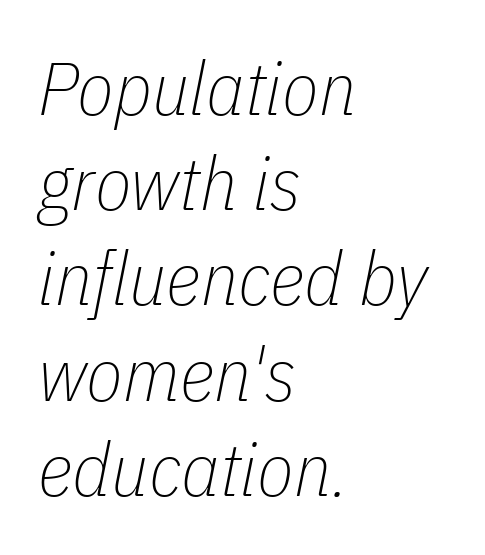
The image shows 75 px thin, condensed type, italic (leaning right); set left-aligned, normal line spacing (1.27x), normal letter spacing, not underlined; low stroke contrast and a medium x-height.
